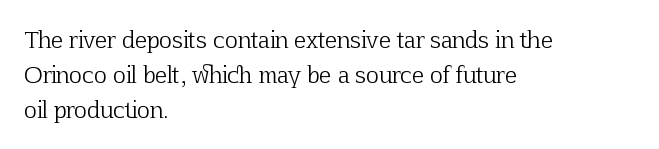
A quiet, ordinary-to-light weight characterises the typeface. Default kerning and tracking; the words read as compact shapes. These lines stack with their left ends in a neat column. The leading is moderate, giving the passage an even texture.
